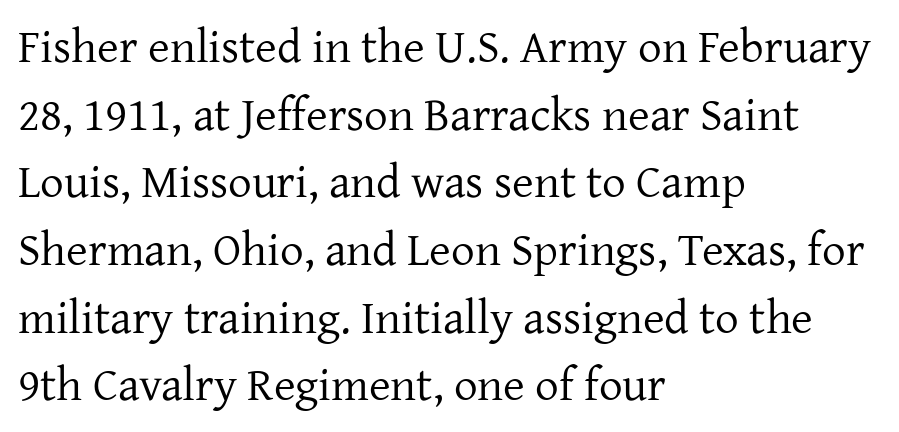
{"serif": "yes", "italic": "no", "bold": "no", "weight": "regular", "width": "normal", "stroke_contrast": "low", "x_height": "medium", "monospaced": "no", "underline": "no", "align": "left", "line_spacing": "normal", "line_spacing_ratio": 1.44, "letter_spacing": "normal", "letter_spacing_em": 0.0, "glyph_px": 47}
